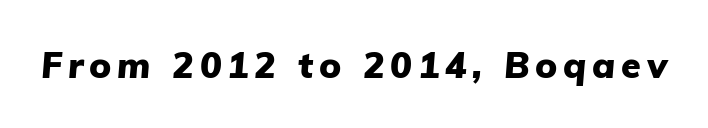
The image shows 36 px heavy type, italic (leaning right); set not underlined; low stroke contrast and a medium x-height.
